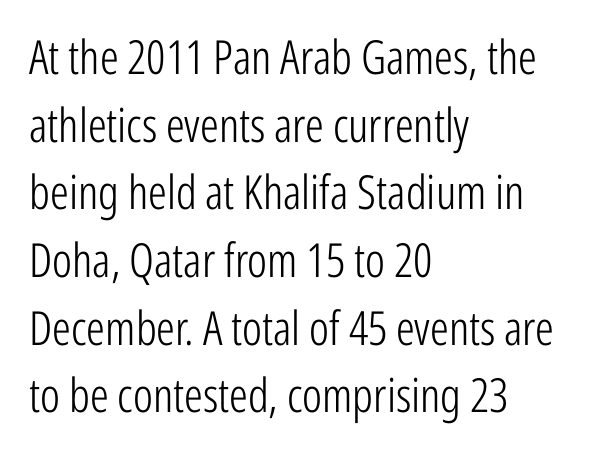
Weight: in the light-to-regular range. You could not count columns in this text — the font is proportionally spaced. Descender tails drop into unmarked territory. Nothing sits at the stroke ends, so this counts as sans-serif.
